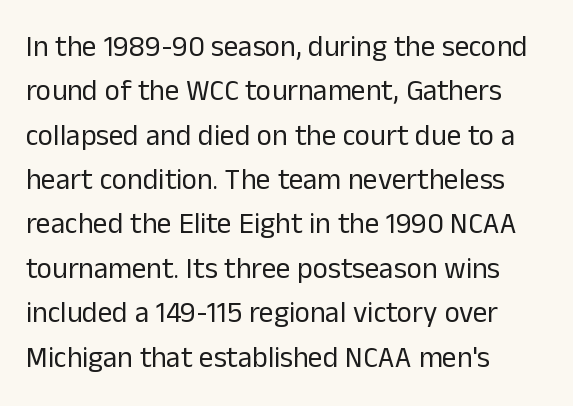
{"serif": "no", "italic": "no", "bold": "no", "weight": "regular", "width": "normal", "stroke_contrast": "low", "x_height": "medium", "monospaced": "no", "underline": "no", "align": "left", "line_spacing": "normal", "line_spacing_ratio": 1.53, "letter_spacing": "normal", "letter_spacing_em": 0.0, "glyph_px": 29}
